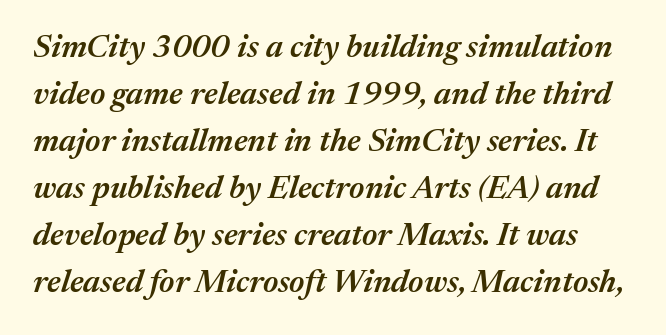
How heavy is the stroke? Medium-heavy — a semibold, shy of bold. Any mark beneath the type? The region is blank. Emphasis-style slanted type is in use. The face used here is rendered with its standard letterfit.
